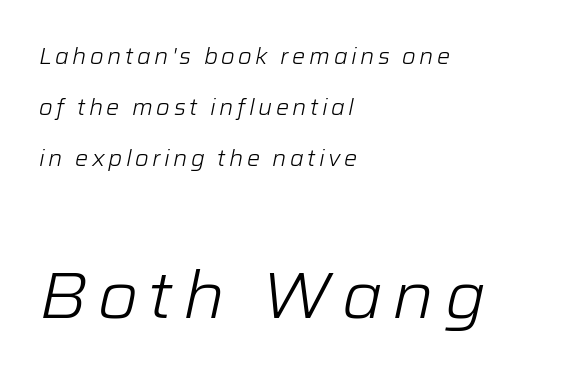
The letters in the lower block stand taller than those in the block above. The passage shown stacks its lines with a broad gap. Only glyphs here, with clear space below each row. Do the characters align in a grid? No, the font is proportional. No extra ink here — the face is not bold. The specimen reads as italic at a glance.
